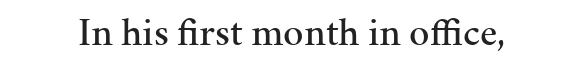
Q: Is the text italic (slanted)? A: No, it is upright.
Q: Is the typeface a serif or a sans-serif typeface? A: Serif.
Q: Is the text underlined? A: No.
Q: Is the spacing between letters normal or unusually wide? A: Normal.
Q: Width (condensed, normal, or wide)? A: Normal.
Q: Stroke contrast? A: Medium.
Q: x-height? A: Medium.
Q: Monospaced? A: No.
